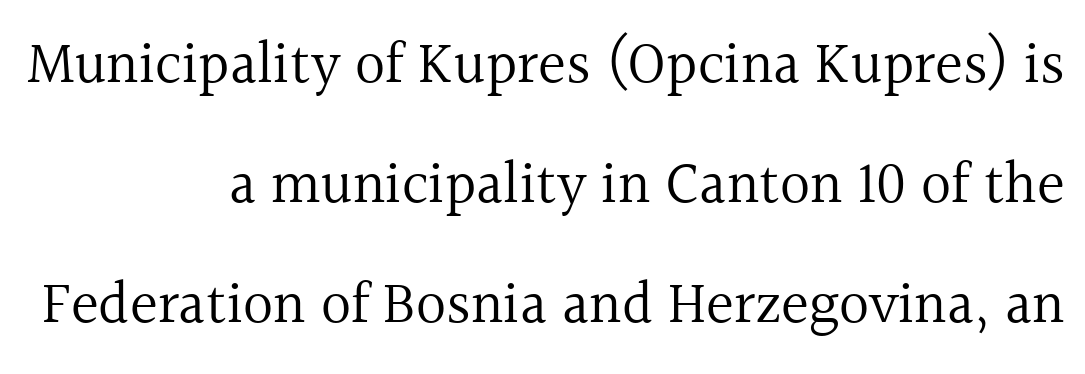
{"serif": "yes", "italic": "no", "bold": "no", "weight": "regular", "width": "normal", "x_height": "medium", "monospaced": "no", "underline": "no", "align": "right", "line_spacing": "loose", "line_spacing_ratio": 2.03, "letter_spacing": "normal", "letter_spacing_em": 0.0, "glyph_px": 59}
